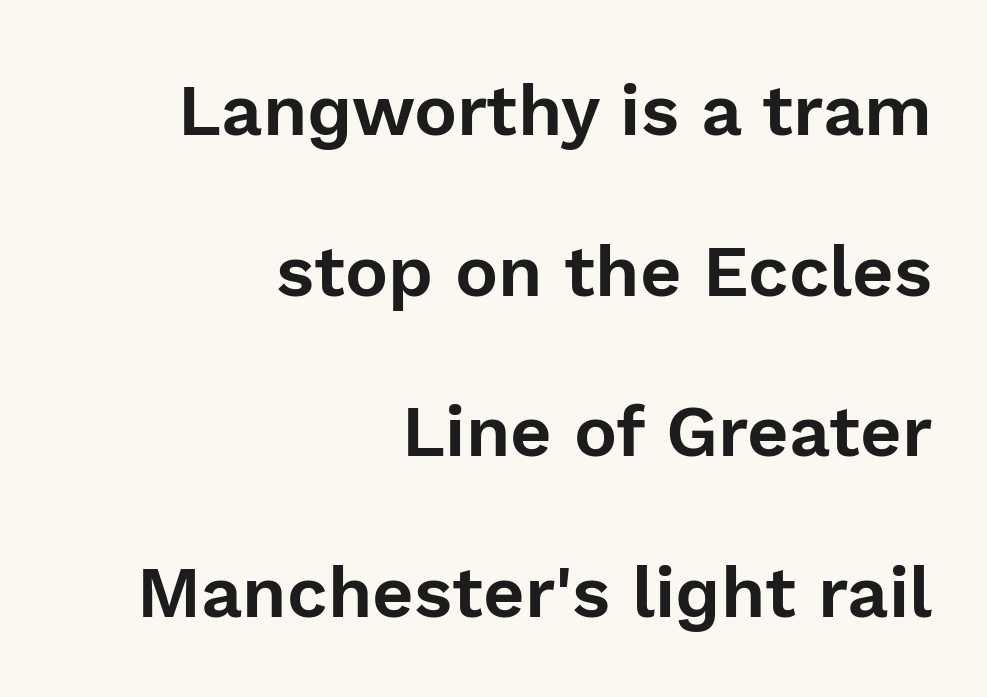
{"serif": "no", "italic": "no", "width": "normal", "x_height": "medium", "monospaced": "no", "underline": "no", "align": "right", "line_spacing": "loose", "line_spacing_ratio": 2.23, "letter_spacing": "normal", "letter_spacing_em": 0.0, "glyph_px": 72}
